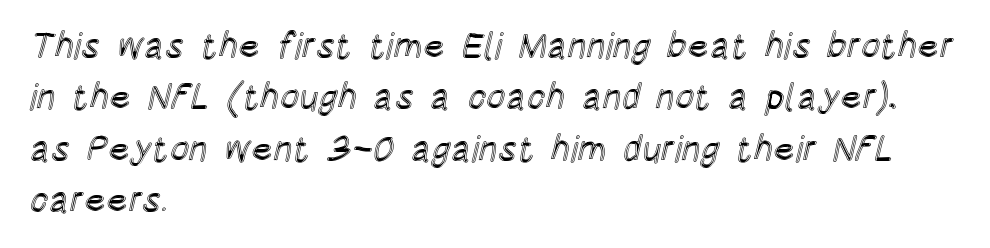
The image shows 36 px condensed type; set left-aligned, normal line spacing (1.43x), normal letter spacing, not underlined; a large x-height.
